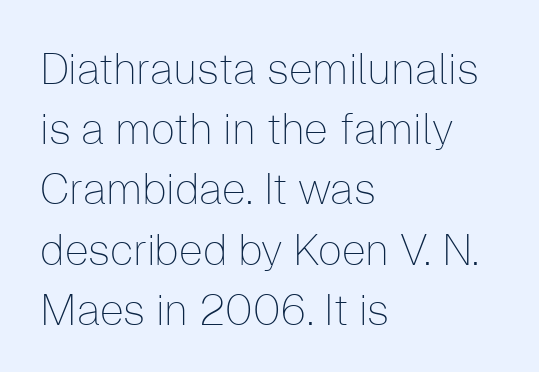
Q: Is the text bold? A: No.
Q: Is the text italic (slanted)? A: No, it is upright.
Q: Is the typeface a serif or a sans-serif typeface? A: Sans-serif.
Q: Is the text underlined? A: No.
Q: How is the paragraph aligned? A: Left-aligned.
Q: Is the spacing between letters normal or unusually wide? A: Normal.
Q: Is the spacing between lines tight, normal or loose? A: Normal.
Q: Width (condensed, normal, or wide)? A: Normal.
Q: Stroke contrast? A: Low.
Q: x-height? A: Medium.
Q: Monospaced? A: No.
